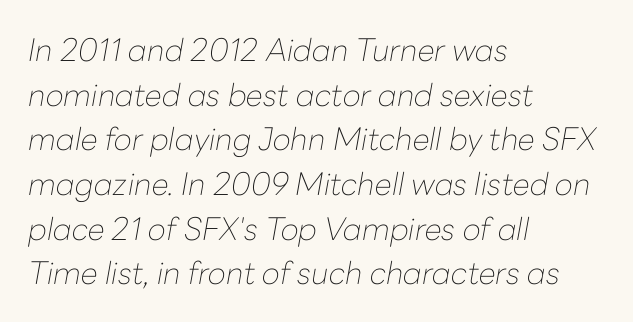
{"italic": "yes", "lean": "right", "slant_degrees": 10, "bold": "no", "weight": "thin", "width": "normal", "stroke_contrast": "low", "x_height": "medium", "monospaced": "no", "underline": "no", "align": "left", "line_spacing": "normal", "line_spacing_ratio": 1.44, "letter_spacing": "normal", "letter_spacing_em": 0.0, "glyph_px": 31}
